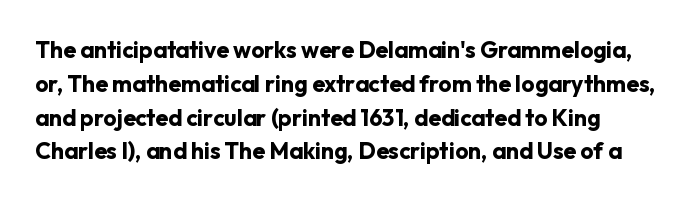
Bold? Absolutely — the strokes are thick and heavy. The setting favours the left margin, as ordinary paragraphs usually do. The font's upright variant was chosen for this text. A bare baseline throughout the passage. Vertical spacing — default.
